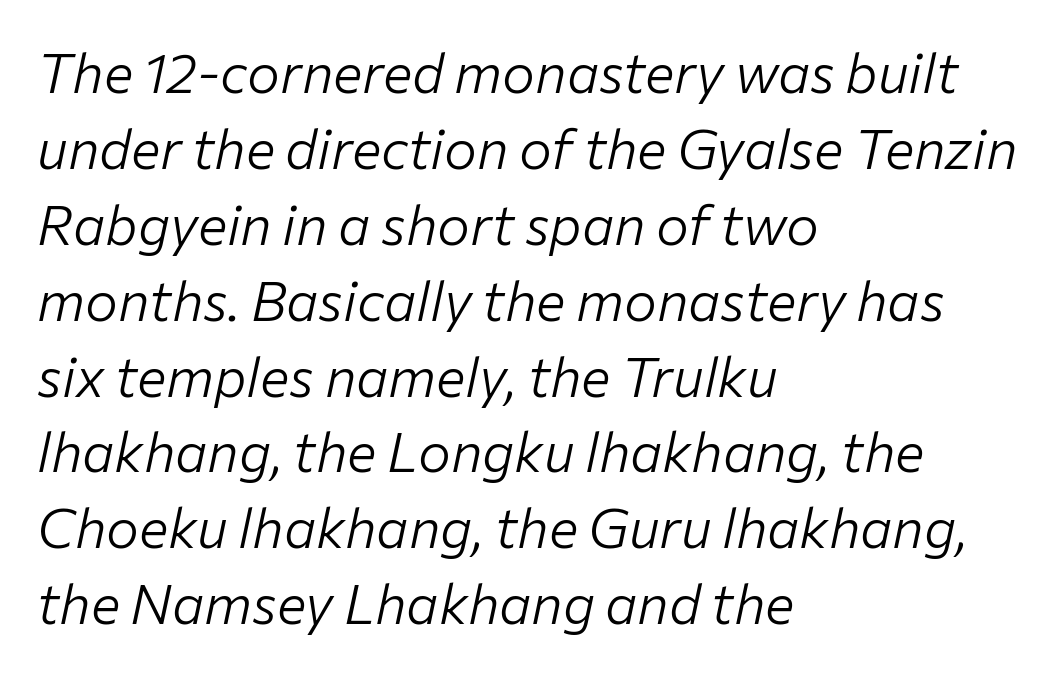
Looking at the ascenders, they clearly lean. No chunkiness to these letters — they're not bold. Default kerning and tracking; the words read as compact shapes. The rendering uses natural spacing where letterforms have individual widths. The block of text has a typical density, with ordinary space between rows.
